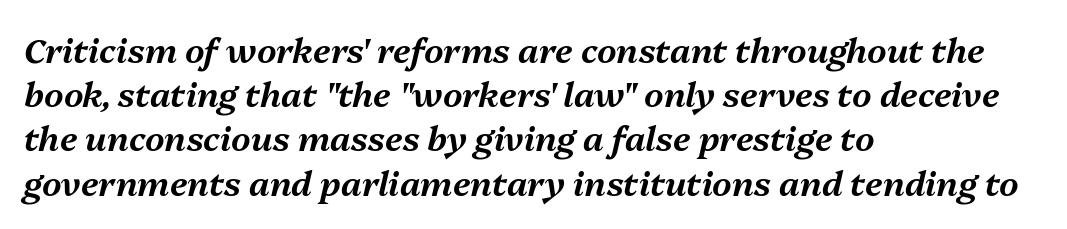
There's an unmistakable incline to the writing here. Between one letter and the next there's only the usual sliver of space. Vertical spacing — default. Each row of text sits above clean, open space. Looks like regular typesetting: each glyph gets only the width it needs. The typesetter chose a ragged-right arrangement here.
